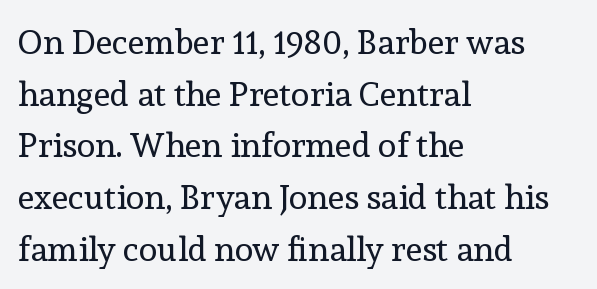
{"serif": "yes", "italic": "no", "bold": "no", "weight": "regular", "width": "normal", "x_height": "medium", "monospaced": "no", "underline": "no", "align": "left", "line_spacing": "normal", "line_spacing_ratio": 1.52, "letter_spacing": "normal", "letter_spacing_em": 0.0, "glyph_px": 34}
